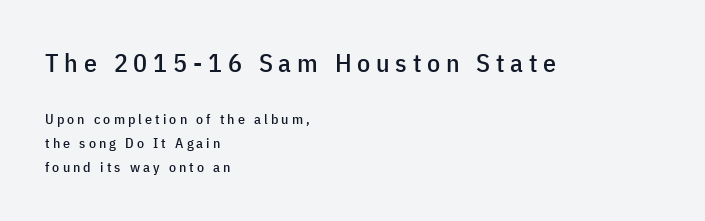
The words here are not underlined. Style check: upright. Does the copy run flush right? No — it runs flush left. The leading is moderate, giving the passage an even texture. In this sample the first text group is rendered at the bigger scale. The line texture is sparse and dotted thanks to wide tracking.
